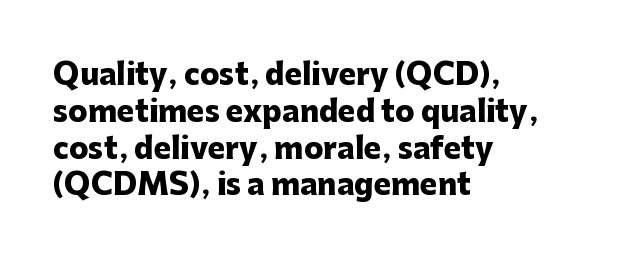
All the whitespace from short lines collects on the right. Think of a printed novel: that variable character pitch is what you see here. A normal amount of white space separates one row of letters from the next. What stands out about the letter spacing? Nothing — it is the standard amount. A full-strength bold gives these letters their thick strokes.
